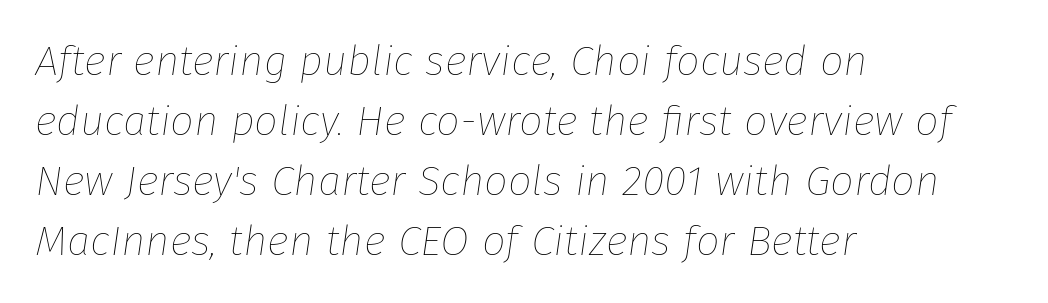
{"italic": "yes", "lean": "right", "slant_degrees": 8, "bold": "no", "weight": "thin", "width": "normal", "stroke_contrast": "low", "x_height": "medium", "monospaced": "no", "underline": "no", "align": "left", "line_spacing": "normal", "line_spacing_ratio": 1.43, "letter_spacing": "normal", "letter_spacing_em": 0.0, "glyph_px": 42}
